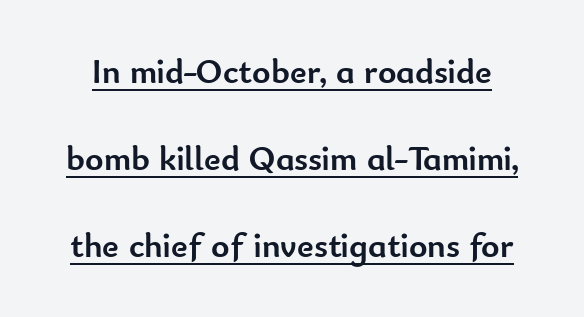
{"serif": "no", "italic": "no", "bold": "yes", "weight": "semibold", "width": "normal", "stroke_contrast": "low", "x_height": "small", "monospaced": "no", "underline": "yes", "line_spacing": "loose", "line_spacing_ratio": 2.49, "letter_spacing": "normal", "letter_spacing_em": 0.0, "glyph_px": 35}
